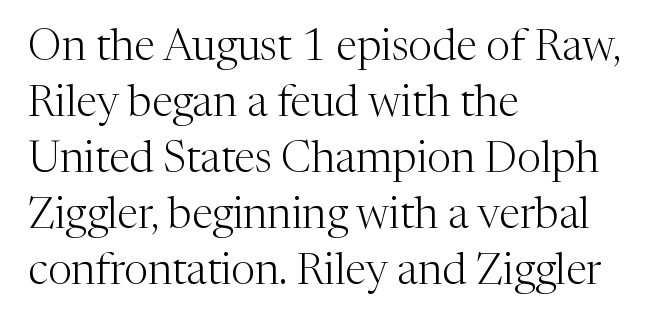
Q: Is the text bold? A: No.
Q: Is the text italic (slanted)? A: No, it is upright.
Q: Is the typeface a serif or a sans-serif typeface? A: Serif.
Q: Is the text underlined? A: No.
Q: How is the paragraph aligned? A: Left-aligned.
Q: Is the spacing between letters normal or unusually wide? A: Normal.
Q: Is the spacing between lines tight, normal or loose? A: Normal.
Q: Width (condensed, normal, or wide)? A: Normal.
Q: Stroke contrast? A: Medium.
Q: x-height? A: Medium.
Q: Monospaced? A: No.
